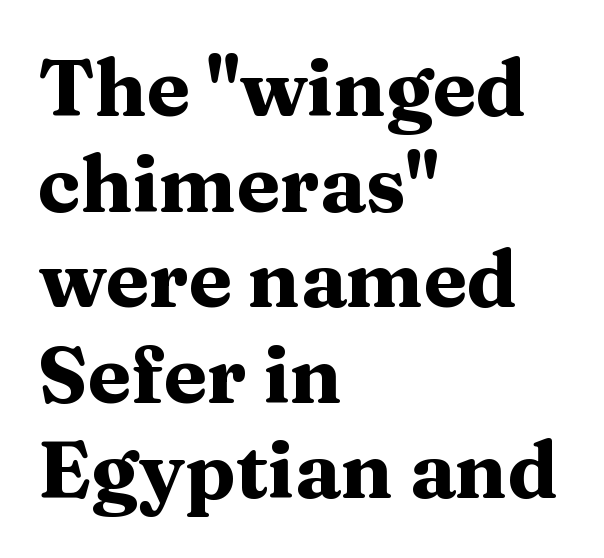
Q: Is the text bold? A: Yes.
Q: Is the text italic (slanted)? A: No, it is upright.
Q: Is the typeface a serif or a sans-serif typeface? A: Serif.
Q: Is the text underlined? A: No.
Q: How is the paragraph aligned? A: Left-aligned.
Q: Is the spacing between letters normal or unusually wide? A: Normal.
Q: Width (condensed, normal, or wide)? A: Wide.
Q: Stroke contrast? A: Medium.
Q: x-height? A: Medium.
Q: Monospaced? A: No.
